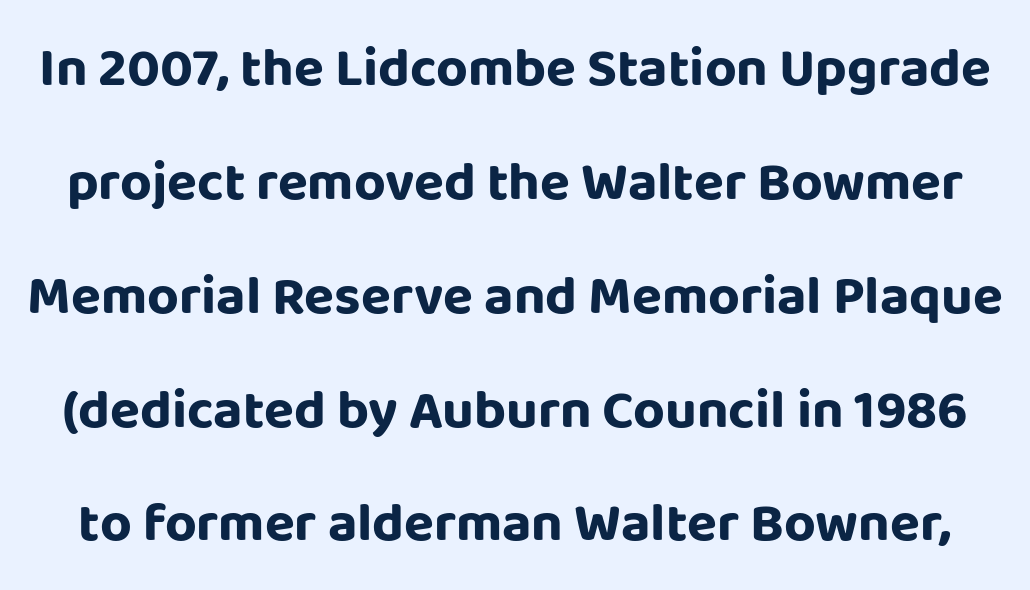
{"serif": "no", "italic": "no", "bold": "yes", "weight": "bold", "width": "normal", "stroke_contrast": "low", "x_height": "large", "monospaced": "no", "underline": "no", "line_spacing": "loose", "line_spacing_ratio": 2.07, "letter_spacing": "normal", "letter_spacing_em": 0.0, "glyph_px": 55}
